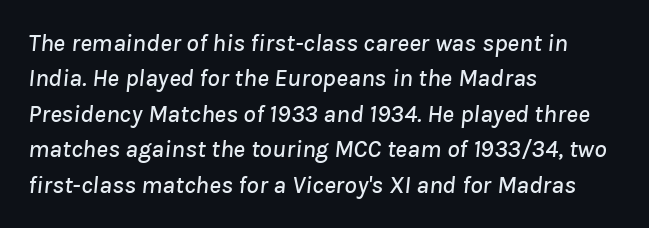
{"italic": "yes", "lean": "right", "slant_degrees": 8, "underline": "no", "align": "left", "line_spacing": "normal", "line_spacing_ratio": 1.42, "letter_spacing": "normal", "letter_spacing_em": 0.0, "glyph_px": 25}
